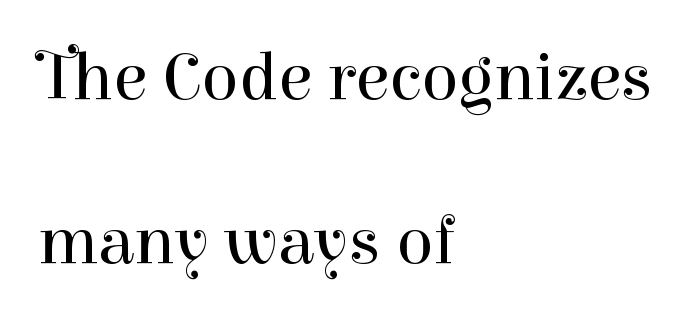
{"serif": "yes", "italic": "no", "bold": "no", "weight": "regular", "width": "normal", "stroke_contrast": "high", "x_height": "medium", "monospaced": "no", "underline": "no", "align": "left", "line_spacing": "loose", "line_spacing_ratio": 2.37, "letter_spacing": "normal", "letter_spacing_em": 0.0, "glyph_px": 69}
